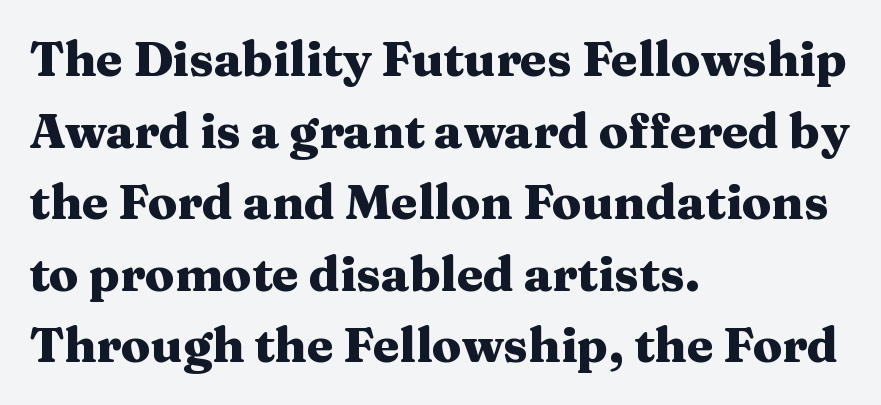
Q: Is the text bold? A: Yes.
Q: Is the text italic (slanted)? A: No, it is upright.
Q: Is the typeface a serif or a sans-serif typeface? A: Serif.
Q: Is the text underlined? A: No.
Q: How is the paragraph aligned? A: Left-aligned.
Q: Is the spacing between letters normal or unusually wide? A: Normal.
Q: Is the spacing between lines tight, normal or loose? A: Normal.
Q: Width (condensed, normal, or wide)? A: Wide.
Q: Stroke contrast? A: Medium.
Q: x-height? A: Medium.
Q: Monospaced? A: No.
